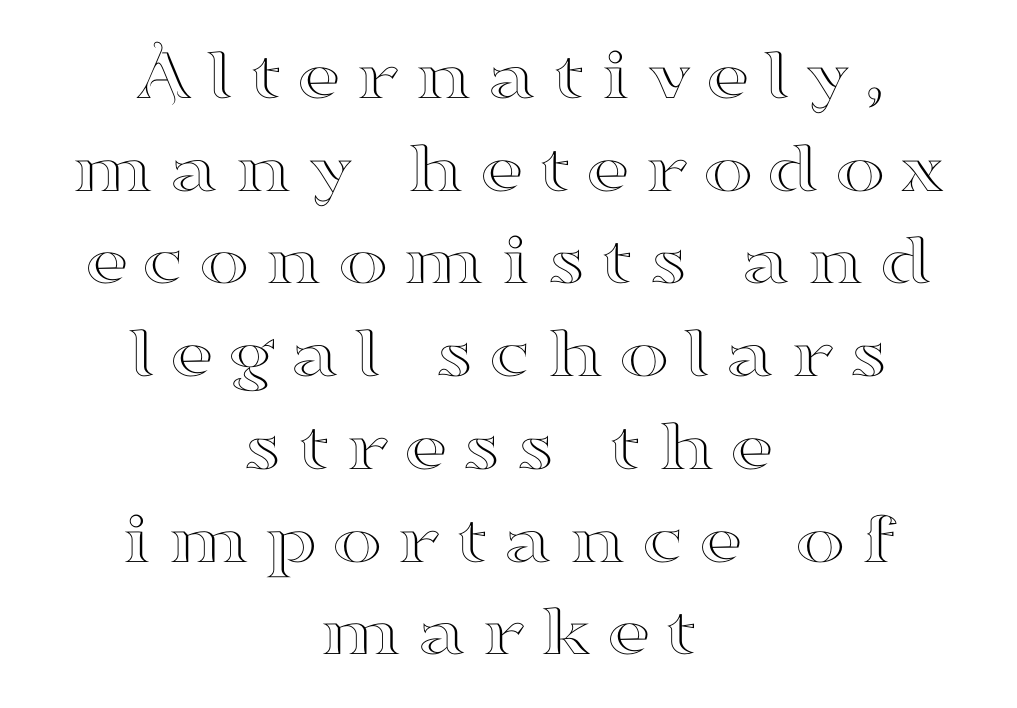
{"serif": "yes", "italic": "no", "width": "wide", "stroke_contrast": "high", "x_height": "small", "monospaced": "no", "underline": "no", "align": "center", "line_spacing_ratio": 1.22, "glyph_px": 76}
